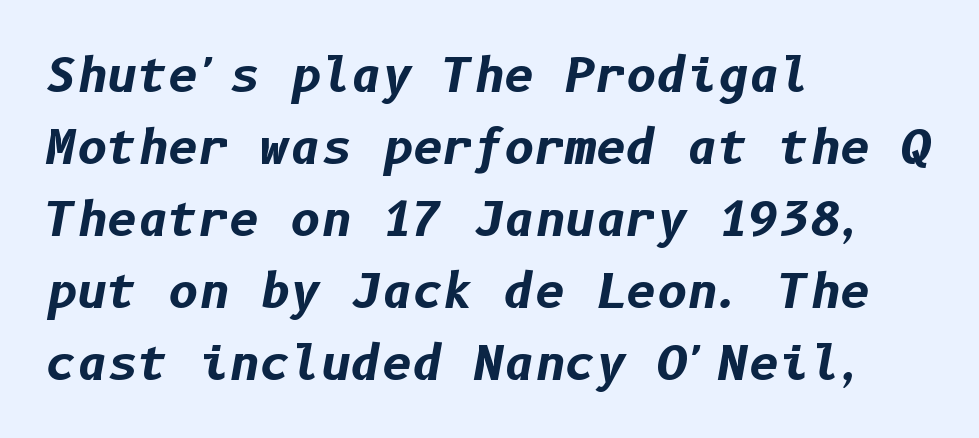
The rendering keeps characters at their native spacing. You can tell it's italic because the verticals aren't actually vertical. Successive baselines arrive at the customary interval. Plain, unruled lines of type.
